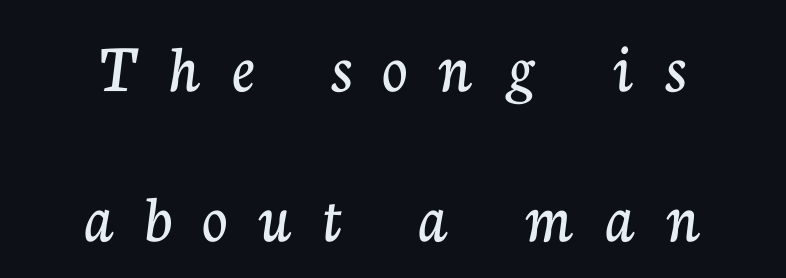
{"serif": "yes", "width": "normal", "stroke_contrast": "low", "x_height": "medium", "monospaced": "no", "underline": "no", "align": "center", "line_spacing": "loose", "line_spacing_ratio": 2.15, "letter_spacing": "wide", "letter_spacing_em": 0.45, "glyph_px": 70}
